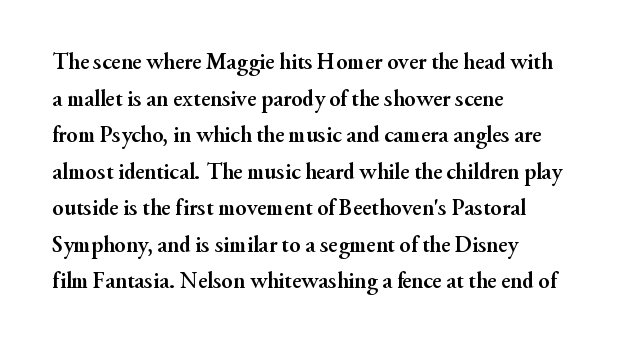
Q: Is the text bold? A: Yes.
Q: Is the text italic (slanted)? A: No, it is upright.
Q: Is the text underlined? A: No.
Q: How is the paragraph aligned? A: Left-aligned.
Q: Is the spacing between letters normal or unusually wide? A: Normal.
Q: Is the spacing between lines tight, normal or loose? A: Normal.
